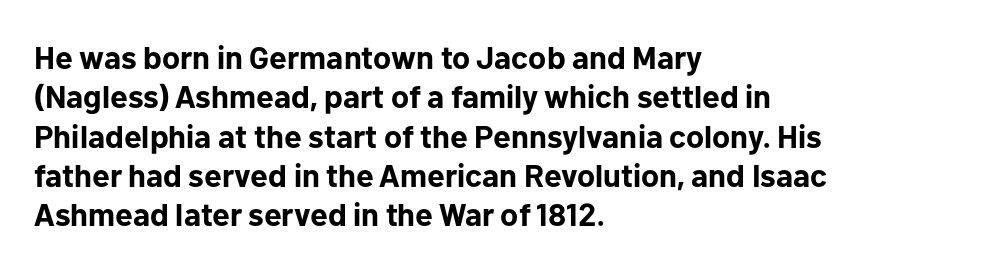
The image shows 32 px bold sans-serif type, upright; set left-aligned, line spacing 1.23x, normal letter spacing, not underlined; low stroke contrast and a medium x-height.
